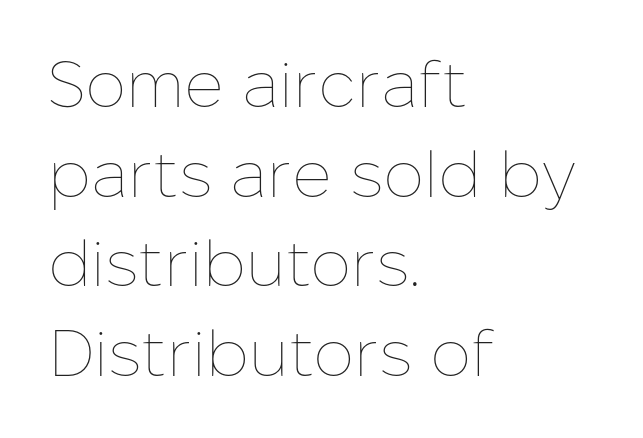
The image shows 65 px thin type, upright; set left-aligned, normal line spacing (1.38x), normal letter spacing, not underlined; low stroke contrast and a medium x-height.
